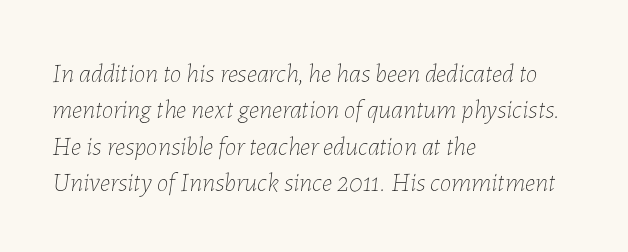
The image shows 26 px text type, italic (leaning right); set left-aligned, normal line spacing (1.4x), normal letter spacing, not underlined.
